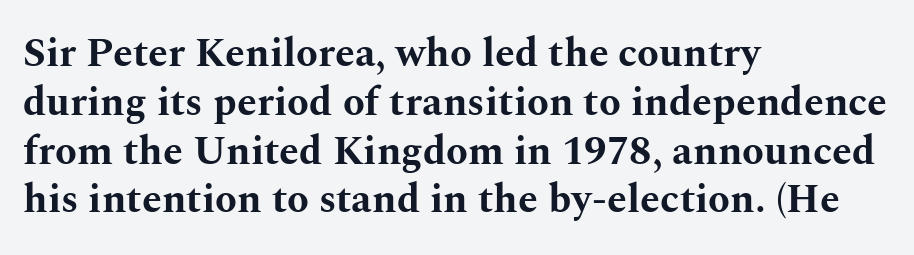
Just letters on the line, the space beneath them empty. Do the characters align in a grid? No, the font is proportional. Typographically, this falls in the serif category. These lines carry a lot of weight — the face is fully bold. These lines are set flush left with a ragged right edge. When letters stand straight like this, we call the style roman or upright.
